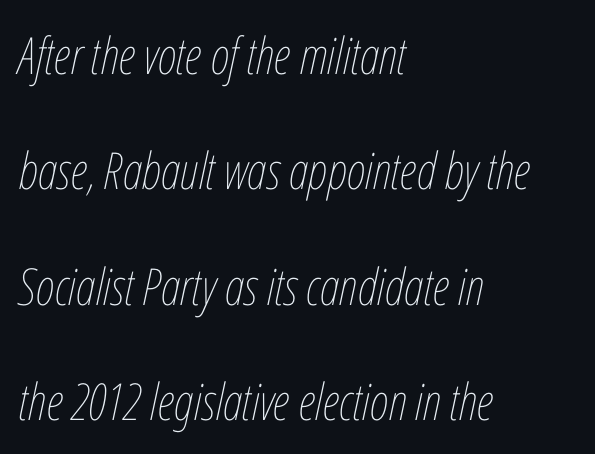
The image shows 51 px thin, condensed type, italic (leaning right); set left-aligned, loose line spacing (2.26x), normal letter spacing, not underlined; low stroke contrast and a medium x-height.
